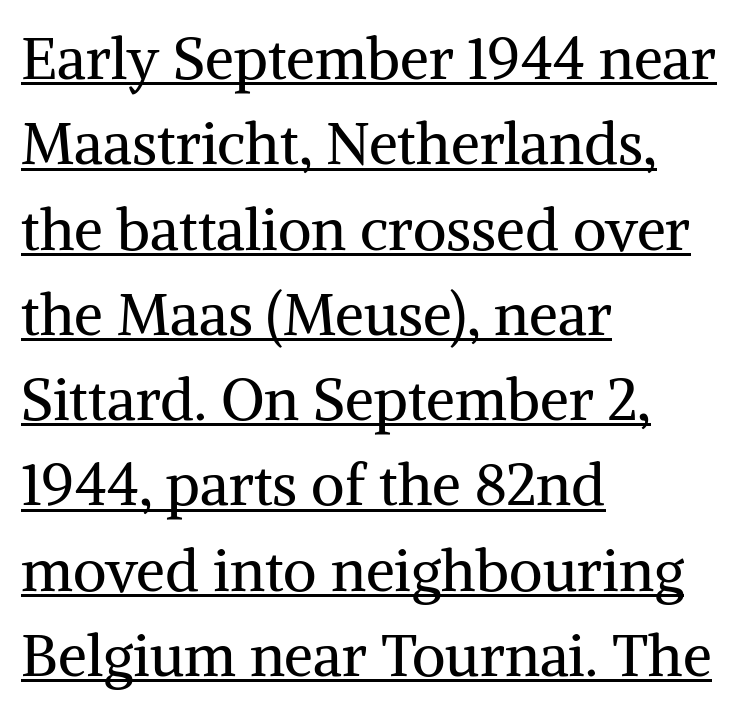
The face used here is proportionally spaced, like ordinary book or web type. The letters sit at their default tracking, neither squeezed nor spread. The font is comparable to plain body text, perhaps lighter. The space between consecutive lines is moderate.
